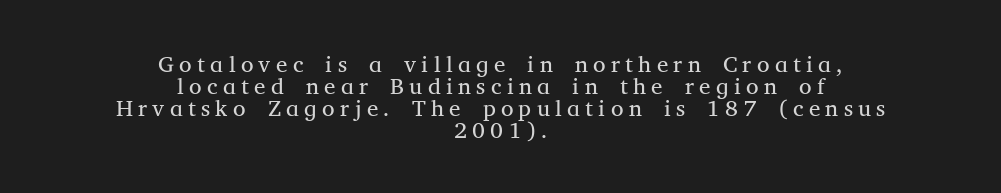
Horizontally, the lines are justified to the midpoint only. The string is rendered with underlining switched off. The passage shown is not bold in any degree. This rendering widens character spacing well past its baseline value. Reading down the column, the eye jumps only a short way to each next line.
